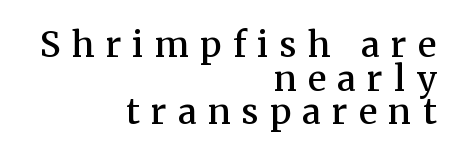
{"serif": "yes", "italic": "no", "bold": "semi", "weight": "semibold", "width": "normal", "stroke_contrast": "medium", "x_height": "medium", "monospaced": "no", "underline": "no", "align": "right", "line_spacing": "tight", "line_spacing_ratio": 0.96, "letter_spacing": "wide", "letter_spacing_em": 0.32, "glyph_px": 35}
